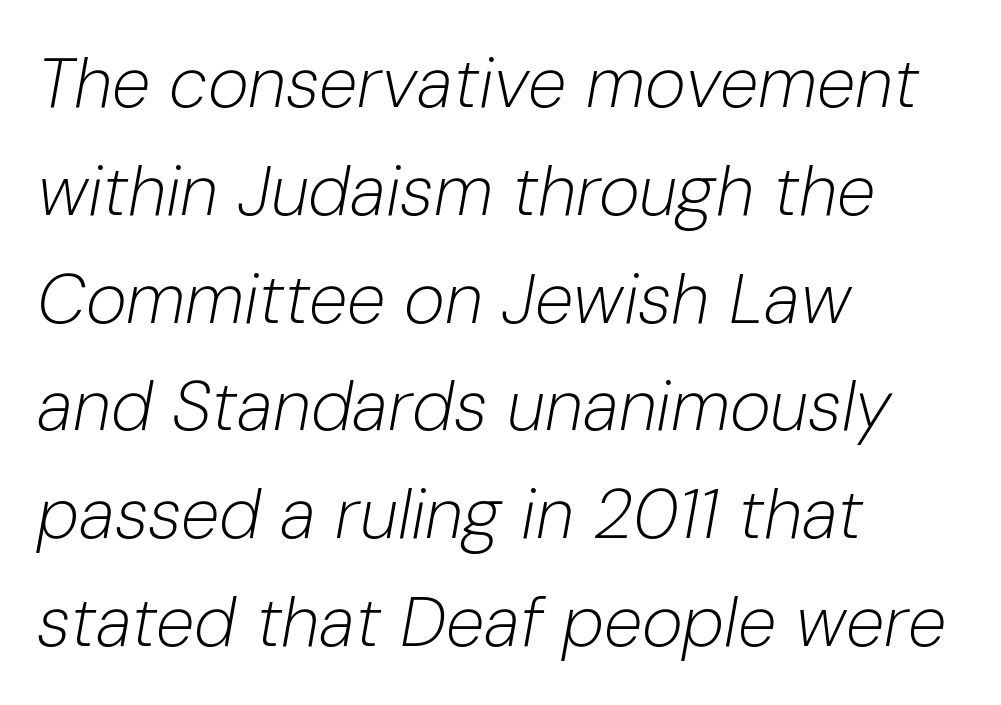
{"italic": "yes", "lean": "right", "slant_degrees": 10, "bold": "no", "weight": "light", "width": "normal", "stroke_contrast": "low", "x_height": "medium", "monospaced": "no", "underline": "no", "align": "left", "line_spacing": "normal", "line_spacing_ratio": 1.54, "letter_spacing": "normal", "letter_spacing_em": 0.0, "glyph_px": 70}
